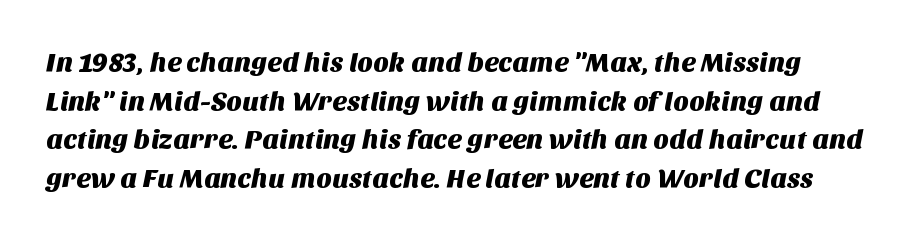
Q: Is the text underlined? A: No.
Q: Is the spacing between letters normal or unusually wide? A: Normal.
Q: Is the spacing between lines tight, normal or loose? A: Normal.
